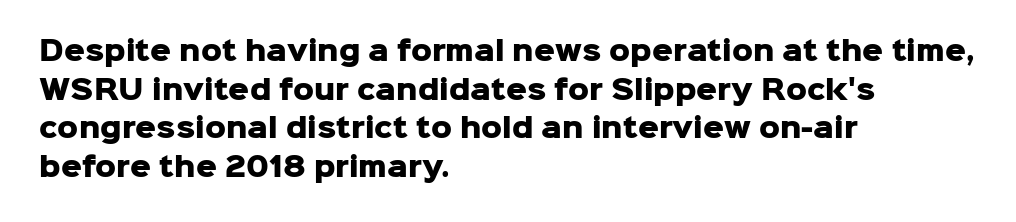
{"italic": "no", "bold": "yes", "underline": "no", "align": "left", "line_spacing": "normal", "line_spacing_ratio": 1.49, "letter_spacing": "normal", "letter_spacing_em": 0.0, "glyph_px": 26}
